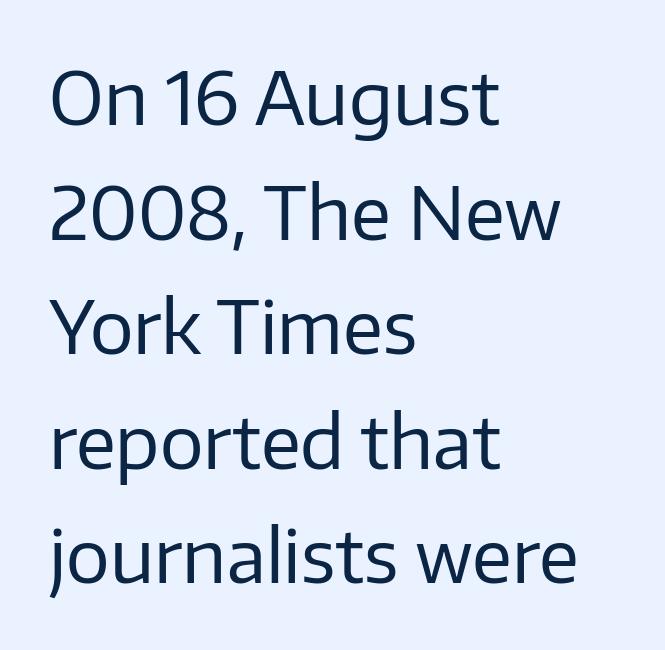
No word sits above an underline. Is this a sans? Yes — the strokes have no serifs. The axis of the letterforms is exactly vertical. Ink coverage per letter is moderate at most. These lines are rendered in a variable-pitch font. The type is set solid horizontally, with unmodified tracking.
